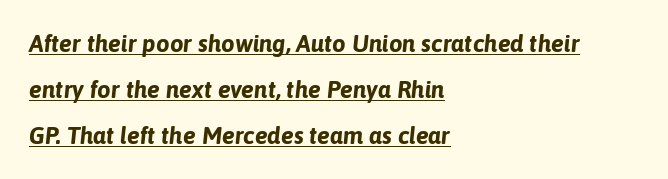
Q: Is the text bold? A: Yes.
Q: Is the text italic (slanted)? A: Yes, it leans right by about 6 degrees.
Q: Is the text underlined? A: Yes.
Q: How is the paragraph aligned? A: Left-aligned.
Q: Is the spacing between letters normal or unusually wide? A: Normal.
Q: Is the spacing between lines tight, normal or loose? A: Loose.
